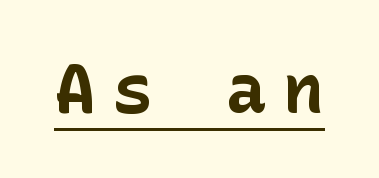
Q: Is the text bold? A: Yes.
Q: Is the text italic (slanted)? A: No, it is upright.
Q: Is the typeface a serif or a sans-serif typeface? A: Sans-serif.
Q: Is the text underlined? A: Yes.
Q: Is the spacing between letters normal or unusually wide? A: Unusually wide.
Q: Width (condensed, normal, or wide)? A: Normal.
Q: Stroke contrast? A: Low.
Q: x-height? A: Medium.
